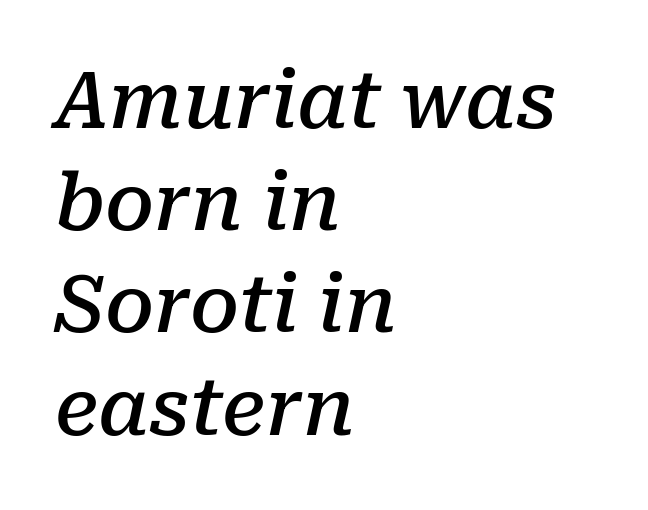
Q: Is the text bold? A: Semi-bold.
Q: Is the text italic (slanted)? A: Yes, it leans right by about 10 degrees.
Q: Is the typeface a serif or a sans-serif typeface? A: Serif.
Q: Is the text underlined? A: No.
Q: How is the paragraph aligned? A: Left-aligned.
Q: Is the spacing between letters normal or unusually wide? A: Normal.
Q: Is the spacing between lines tight, normal or loose? A: Normal.
Q: Width (condensed, normal, or wide)? A: Normal.
Q: Stroke contrast? A: Low.
Q: x-height? A: Medium.
Q: Monospaced? A: No.
